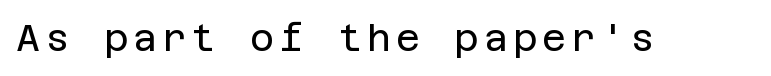
Q: Is the text bold? A: No.
Q: Is the text italic (slanted)? A: No, it is upright.
Q: Is the typeface a serif or a sans-serif typeface? A: Sans-serif.
Q: Is the text underlined? A: No.
Q: Width (condensed, normal, or wide)? A: Normal.
Q: Stroke contrast? A: Low.
Q: x-height? A: Large.
